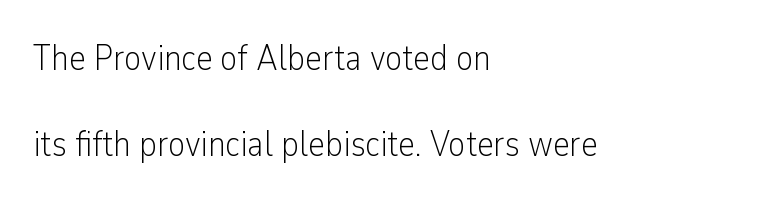
Q: Is the text bold? A: No.
Q: Is the text italic (slanted)? A: No, it is upright.
Q: Is the typeface a serif or a sans-serif typeface? A: Sans-serif.
Q: Is the text underlined? A: No.
Q: How is the paragraph aligned? A: Left-aligned.
Q: Is the spacing between letters normal or unusually wide? A: Normal.
Q: Is the spacing between lines tight, normal or loose? A: Loose.
Q: Width (condensed, normal, or wide)? A: Condensed.
Q: Stroke contrast? A: Low.
Q: x-height? A: Medium.
Q: Monospaced? A: No.
